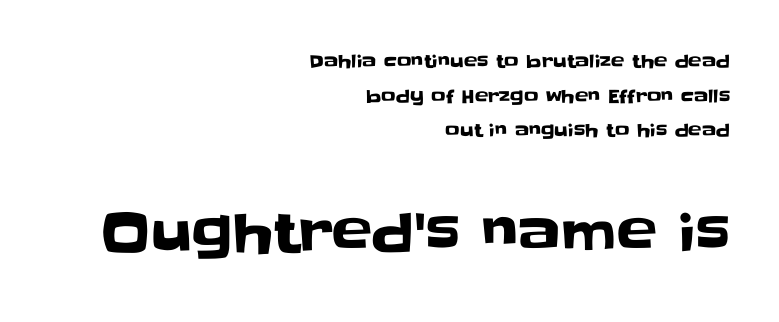
{"serif": "no", "italic": "no", "width": "normal", "stroke_contrast": "low", "x_height": "large", "monospaced": "no", "underline": "no", "align": "right", "line_spacing": "loose", "line_spacing_ratio": 1.93, "letter_spacing": "normal", "letter_spacing_em": 0.0, "larger_block": "second", "size_ratio": 3.0, "glyph_px": 54}
